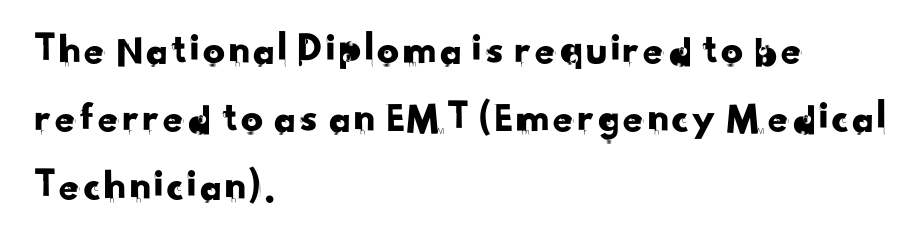
The letters sit at their default tracking, neither squeezed nor spread. The typeface chosen for these lines omits serifs. Underline: absent. Leading: standard.
